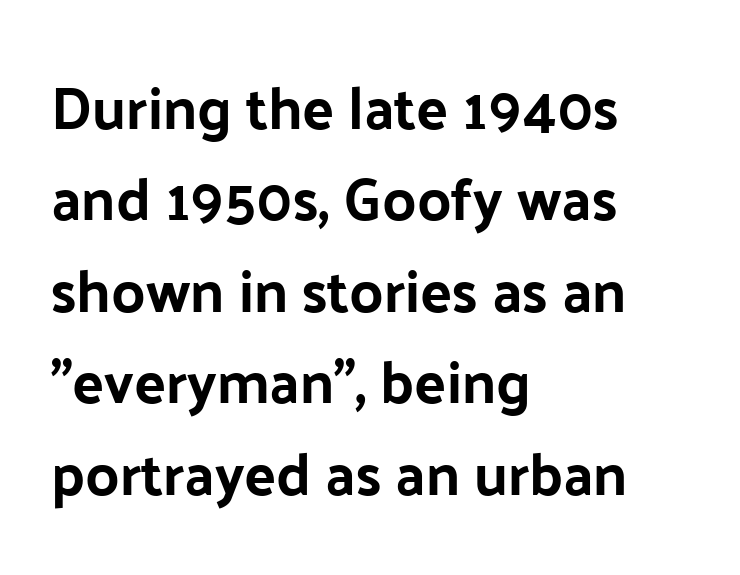
{"serif": "no", "italic": "no", "width": "normal", "stroke_contrast": "low", "x_height": "medium", "monospaced": "no", "underline": "no", "align": "left", "line_spacing": "normal", "line_spacing_ratio": 1.55, "letter_spacing": "normal", "letter_spacing_em": 0.0, "glyph_px": 59}
